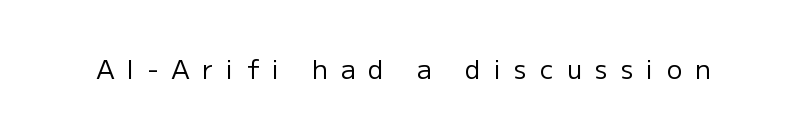
{"italic": "no", "bold": "no", "underline": "no", "letter_spacing": "wide", "letter_spacing_em": 0.5, "glyph_px": 26}
